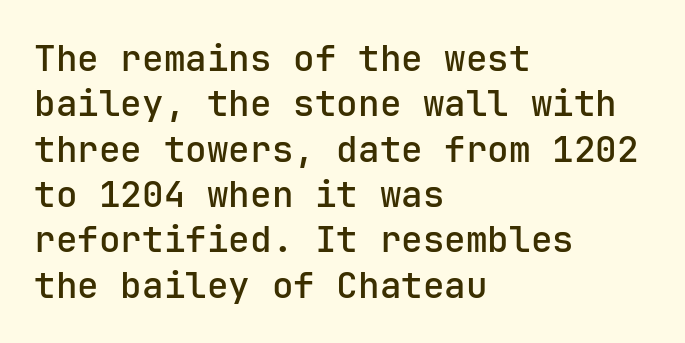
You can tell it's not italic because the verticals are truly vertical. Observe the absence of serifs on each vertical stroke in this sample. Is this a fixed-width face? Yes — each glyph sits in an identical cell. Line spacing here is normal. Is the block centered? No — it sits flush against the left margin.
